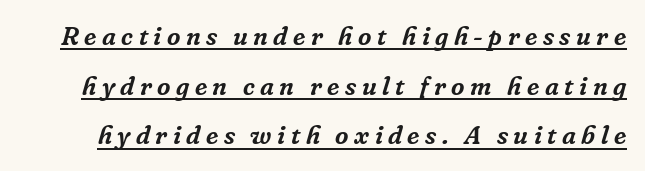
Spacing between characters has been opened up far beyond the box default. A continuous stroke trails under the words, as in a hyperlink. One glance says open: line gaps are wider than usual. Italic? Definitely — the glyphs are oblique.
